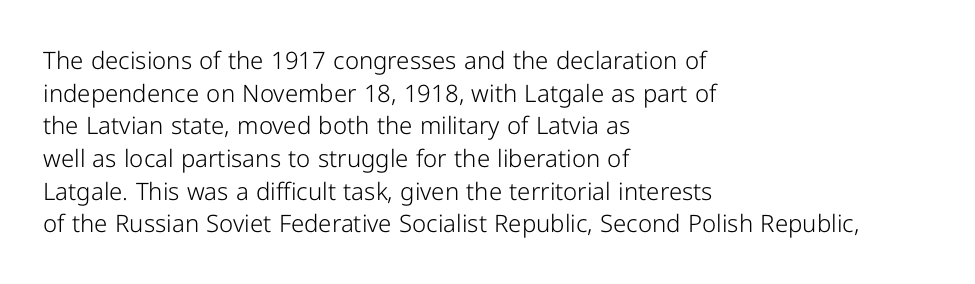
Plain, unruled lines of type. Ordinary non-slanted type is in use. Does extra space separate the letters? No, they use regular spacing. This is not heavy type; no bold has been used. These lines sit exactly where default settings would place them. Reading down the block, your eye returns to a fixed left position each line.
